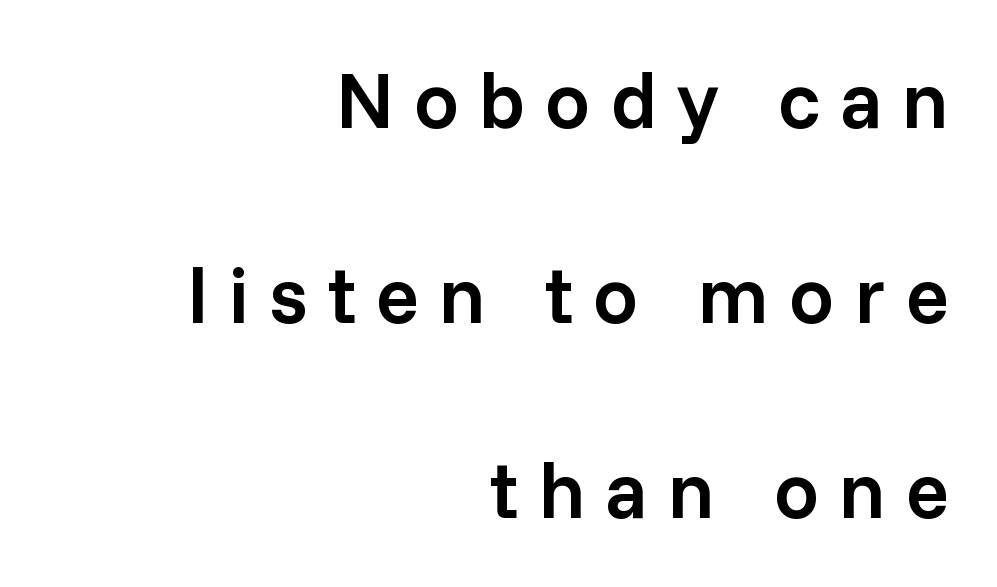
{"serif": "no", "italic": "no", "bold": "semi", "weight": "semibold", "width": "normal", "stroke_contrast": "low", "x_height": "medium", "monospaced": "no", "underline": "no", "align": "right", "line_spacing": "loose", "line_spacing_ratio": 2.44, "letter_spacing": "wide", "letter_spacing_em": 0.25, "glyph_px": 80}
